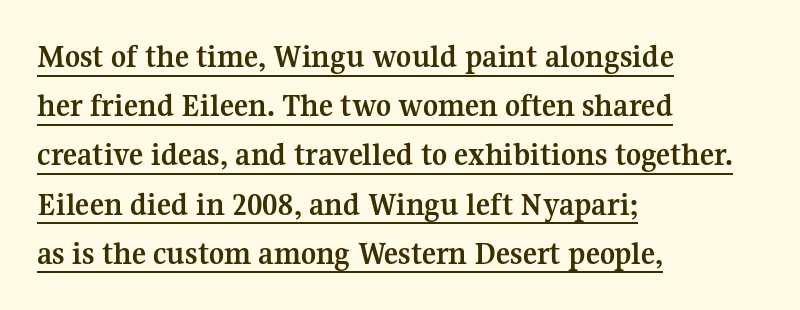
The image shows 33 px semibold serif type, upright; set left-aligned, normal line spacing (1.49x), normal letter spacing, underlined; medium stroke contrast and a medium x-height.
